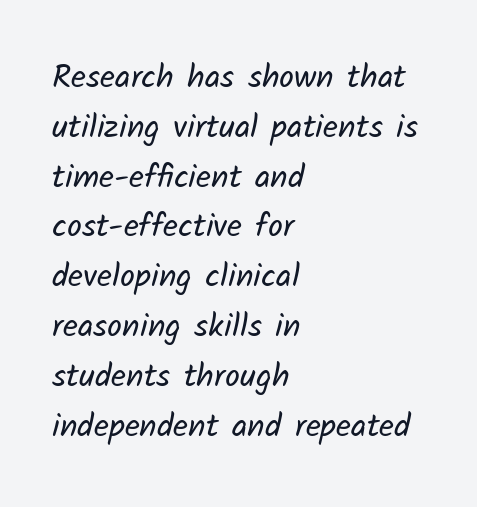
Q: Is the text bold? A: No.
Q: Is the typeface a serif or a sans-serif typeface? A: Sans-serif.
Q: Is the text underlined? A: No.
Q: How is the paragraph aligned? A: Left-aligned.
Q: Is the spacing between letters normal or unusually wide? A: Normal.
Q: Is the spacing between lines tight, normal or loose? A: Normal.
Q: Width (condensed, normal, or wide)? A: Normal.
Q: Stroke contrast? A: Low.
Q: x-height? A: Medium.
Q: Monospaced? A: No.
